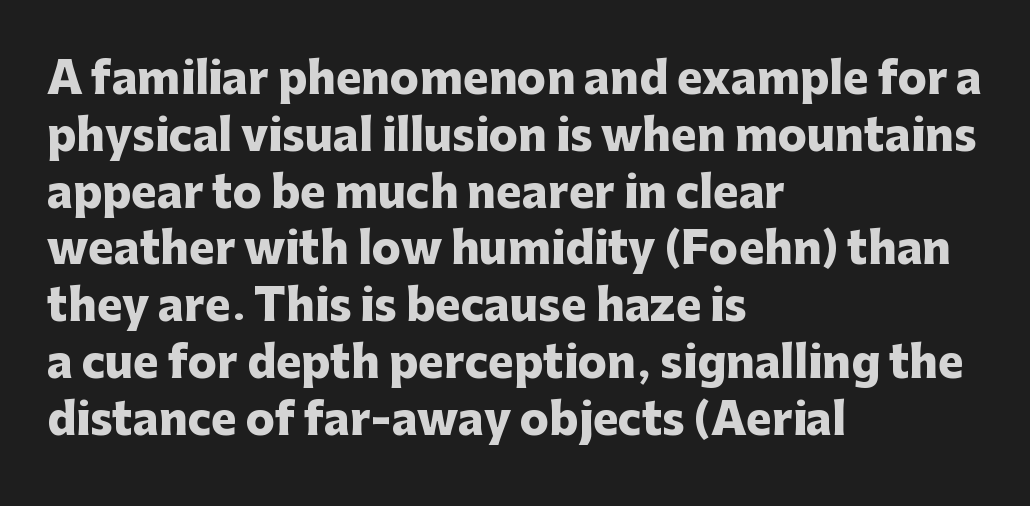
The image shows 43 px heavy sans-serif type, upright; set left-aligned, normal line spacing (1.32x), normal letter spacing, not underlined; low stroke contrast and a medium x-height.
